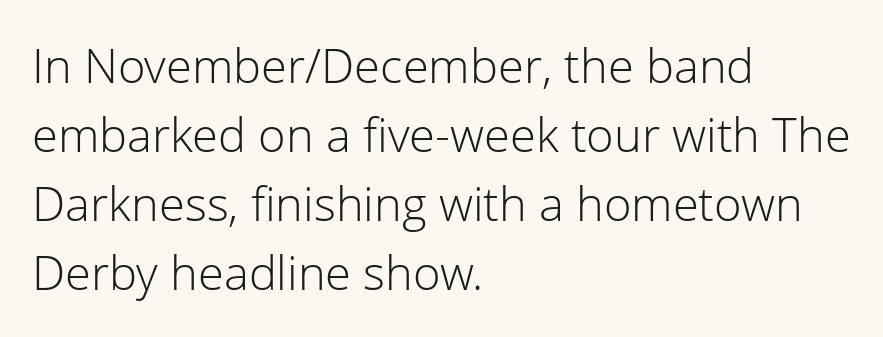
The image shows 47 px light sans-serif type, upright; set left-aligned, normal line spacing (1.47x), normal letter spacing, not underlined; low stroke contrast and a medium x-height.
